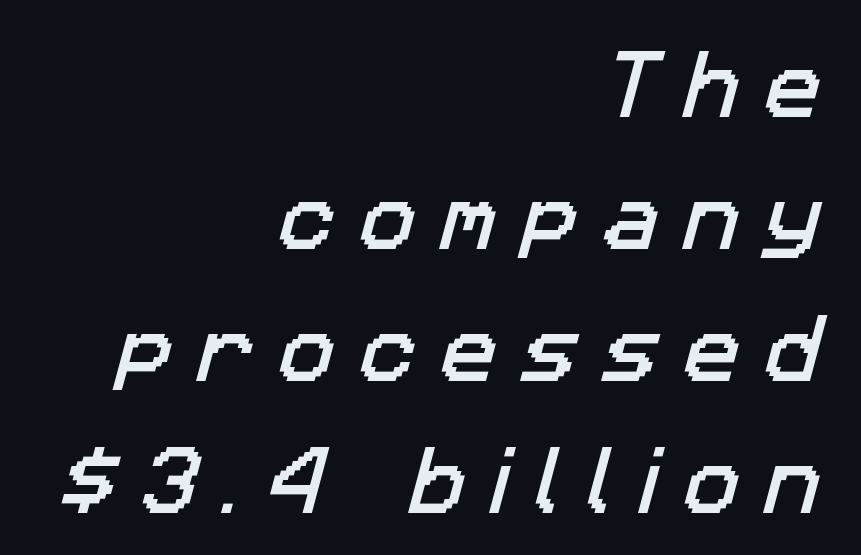
Spacing verdict: proportional, widths tailored to each character. Is the letter spacing exaggerated? Yes — the characters are pushed far apart. The words here are not underlined. Line endings align vertically; line beginnings do not. The passage shown is typeset with a sans-serif family.
